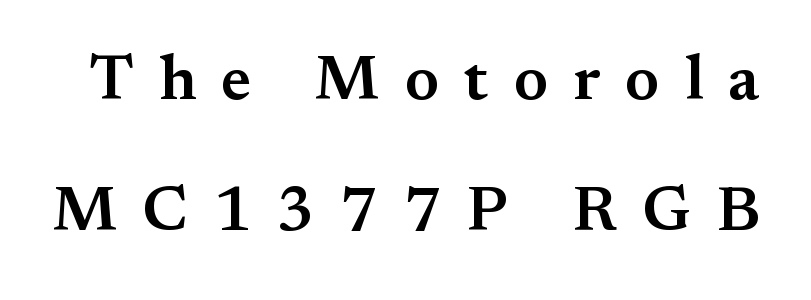
The image shows 63 px semibold serif type, upright; set loose line spacing (2.08x), unusually wide letter spacing (+0.4 em), not underlined; medium stroke contrast and a small x-height.
